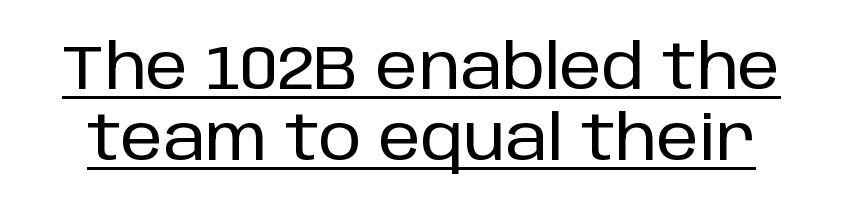
Classification — sans serif. Tracking here is standard; glyphs follow each other at the usual distance. Emphasis is given by a line drawn under the lettering. Do the characters align in a grid? No, the font is proportional. Vertical strokes here are truly vertical.
